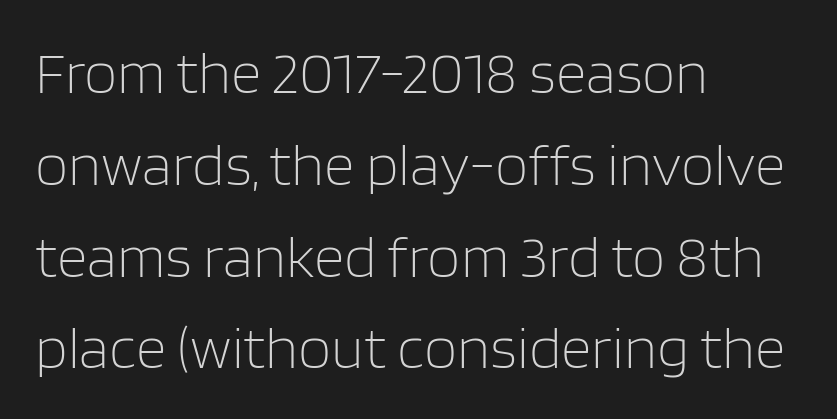
{"serif": "no", "italic": "no", "bold": "no", "weight": "light", "width": "normal", "stroke_contrast": "low", "x_height": "large", "monospaced": "no", "underline": "no", "align": "left", "line_spacing": "normal", "line_spacing_ratio": 1.53, "letter_spacing": "normal", "letter_spacing_em": 0.0, "glyph_px": 60}
